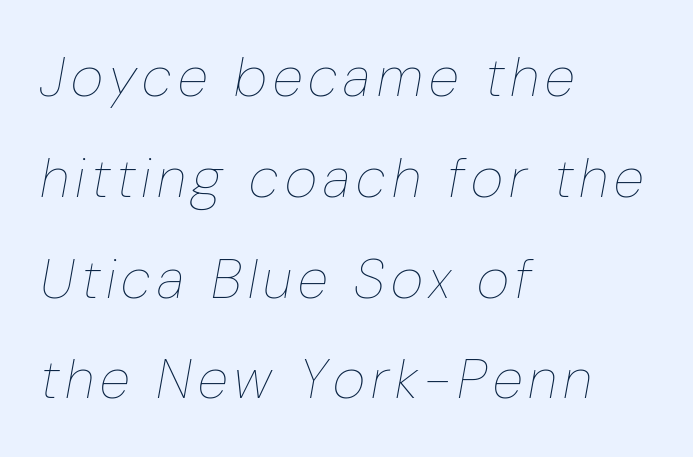
The image shows 56 px thin, condensed type, italic (leaning right); set left-aligned, line spacing 1.8x, not underlined; low stroke contrast and a medium x-height.
